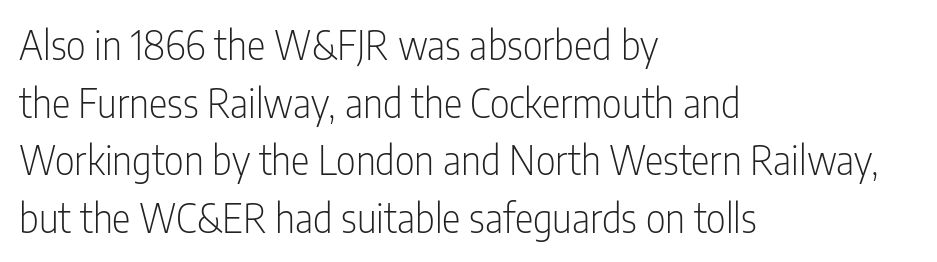
{"serif": "no", "italic": "no", "bold": "no", "weight": "light", "width": "condensed", "stroke_contrast": "low", "x_height": "medium", "monospaced": "no", "underline": "no", "align": "left", "line_spacing": "normal", "line_spacing_ratio": 1.48, "letter_spacing": "normal", "letter_spacing_em": 0.0, "glyph_px": 39}
